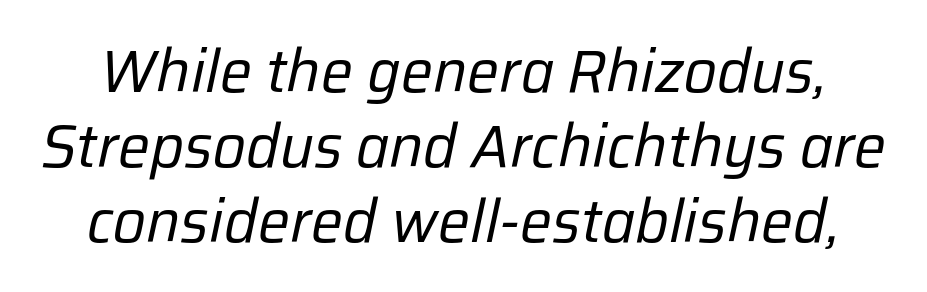
The image shows 60 px regular-weight type, italic (leaning right); set normal line spacing (1.25x), normal letter spacing, not underlined; low stroke contrast and a medium x-height.
